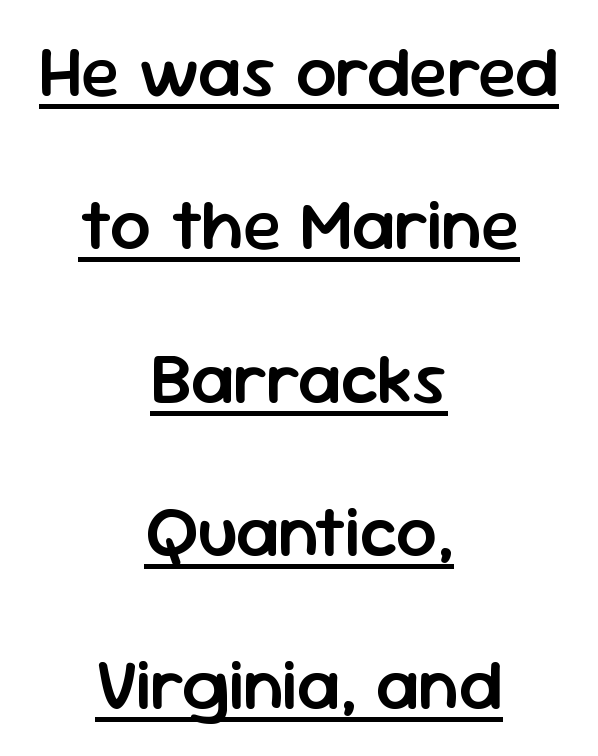
The image shows 72 px semibold sans-serif type, upright; set centered, loose line spacing (2.13x), normal letter spacing, underlined; low stroke contrast and a medium x-height.
